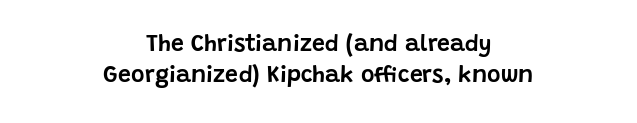
Designer's note — italics off, roman on. Default kerning and tracking; the words read as compact shapes. Vertically, the passage feels balanced, rows spaced as you'd expect. The lines are quadded center.
